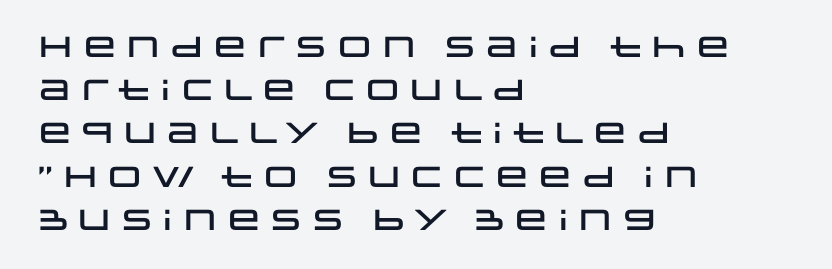
Q: Is the text italic (slanted)? A: No, it is upright.
Q: Is the typeface a serif or a sans-serif typeface? A: Sans-serif.
Q: Is the text underlined? A: No.
Q: How is the paragraph aligned? A: Left-aligned.
Q: Is the spacing between letters normal or unusually wide? A: Normal.
Q: Is the spacing between lines tight, normal or loose? A: Normal.
Q: Width (condensed, normal, or wide)? A: Wide.
Q: Stroke contrast? A: Low.
Q: x-height? A: Large.
Q: Monospaced? A: No.
